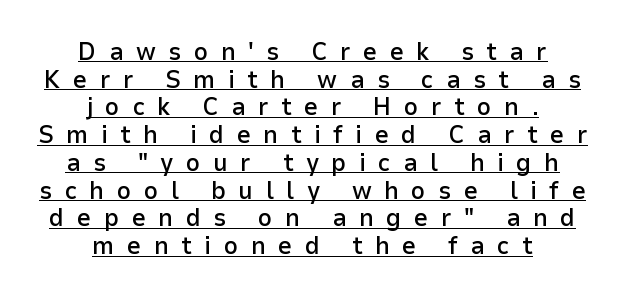
Q: Is the text bold? A: Semi-bold.
Q: Is the text italic (slanted)? A: No, it is upright.
Q: Is the text underlined? A: Yes.
Q: How is the paragraph aligned? A: Centered.
Q: Is the spacing between letters normal or unusually wide? A: Unusually wide.
Q: Is the spacing between lines tight, normal or loose? A: Tight.
